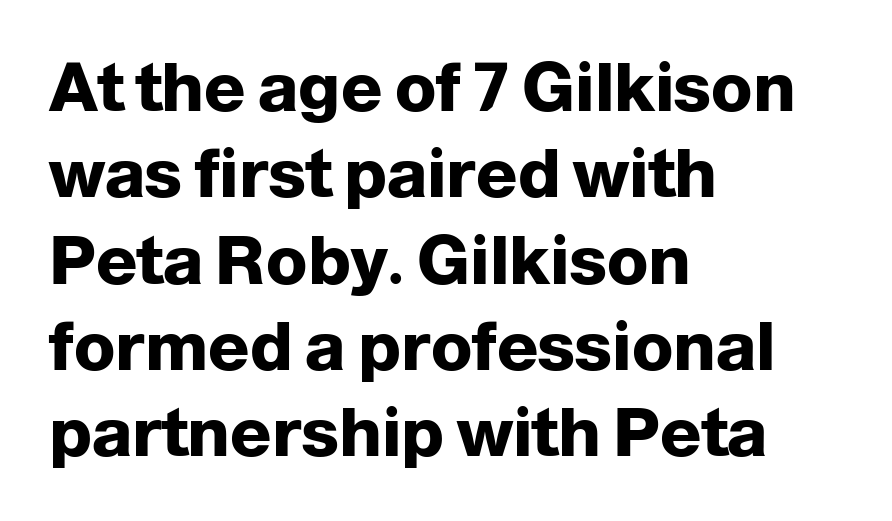
Decoration check: the copy has no underline. Here the designer chose a conventional face with non-uniform glyph widths. The glyphs have the mass of a bold cut. Rendered with straight, roman letterforms.
